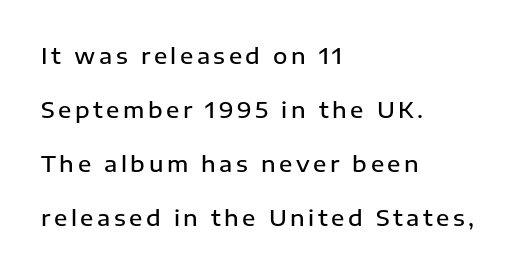
{"italic": "no", "bold": "semi", "underline": "no", "align": "left", "line_spacing": "loose", "line_spacing_ratio": 2.45, "glyph_px": 22}
